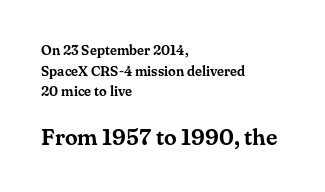
Q: Is the text italic (slanted)? A: No, it is upright.
Q: Is the text underlined? A: No.
Q: How is the paragraph aligned? A: Left-aligned.
Q: Is the spacing between letters normal or unusually wide? A: Normal.
Q: Is the spacing between lines tight, normal or loose? A: Normal.
Q: Which block of text is set in a larger size, the first (top) or the second (bottom)? A: The second (bottom) one.
